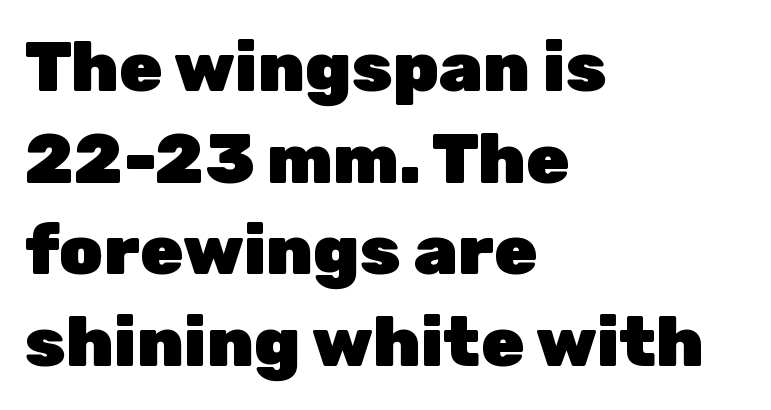
Q: Is the text bold? A: Yes.
Q: Is the text italic (slanted)? A: No, it is upright.
Q: Is the typeface a serif or a sans-serif typeface? A: Sans-serif.
Q: Is the text underlined? A: No.
Q: How is the paragraph aligned? A: Left-aligned.
Q: Is the spacing between letters normal or unusually wide? A: Normal.
Q: Is the spacing between lines tight, normal or loose? A: Normal.
Q: Width (condensed, normal, or wide)? A: Normal.
Q: Stroke contrast? A: Low.
Q: x-height? A: Medium.
Q: Monospaced? A: No.
